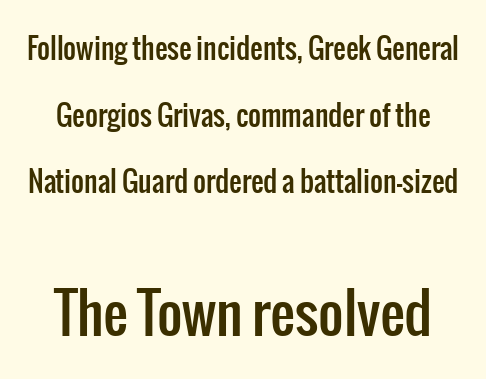
The image shows 55 px condensed sans-serif type, upright; set loose line spacing (2.38x), normal letter spacing, not underlined; the second (bottom) block is 1.96x larger; low stroke contrast and a medium x-height.
